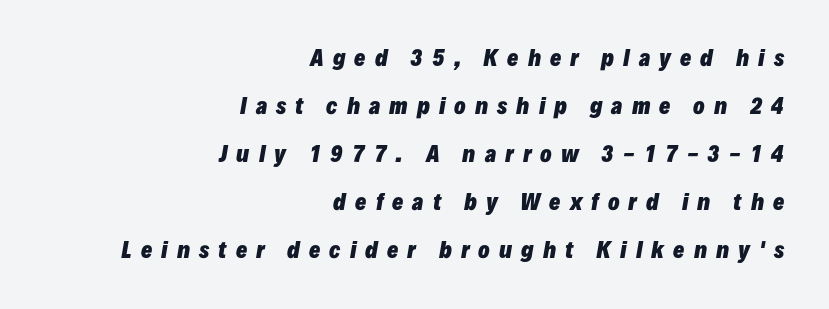
Characters follow at a spacing far wider than the type designer built in. Baseline-to-baseline distance is far greater than the letter height. Reading down the block, your eye finds every line finishing at a fixed right position. Heavy, bold letterforms. Lines of text with bare space underneath. Tall strokes in this sample are angled rather than plumb.
